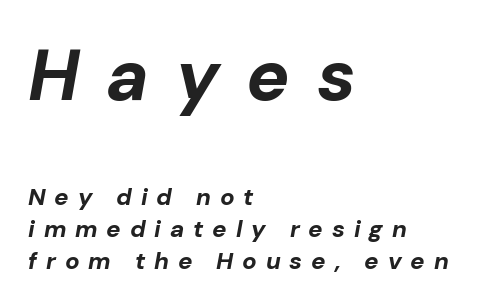
The image shows 72 px bold type, italic (leaning right); set left-aligned, normal line spacing (1.33x), unusually wide letter spacing (+0.37 em), not underlined; the first (top) block is 3.0x larger; low stroke contrast and a medium x-height.
